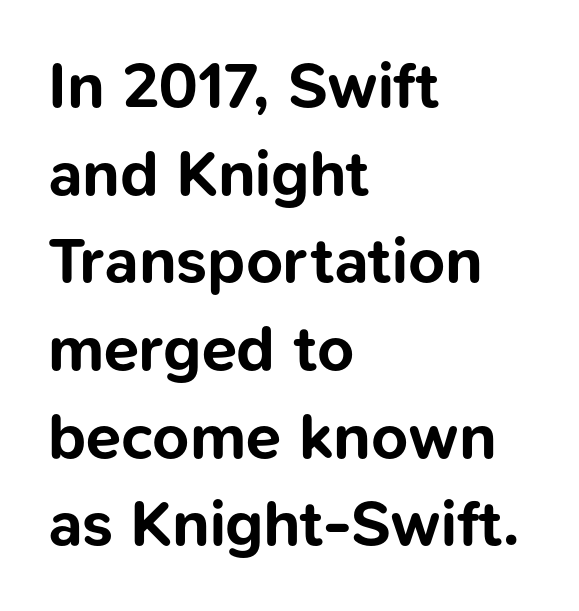
Lines of text with bare space underneath. You can tell from the bare stems that sans-serif type was used. These words are printed bold, with thick strokes throughout. You could call the tracking neutral — neither tight nor loose. Summary of vertical rhythm: regular, with standard interline spacing.
